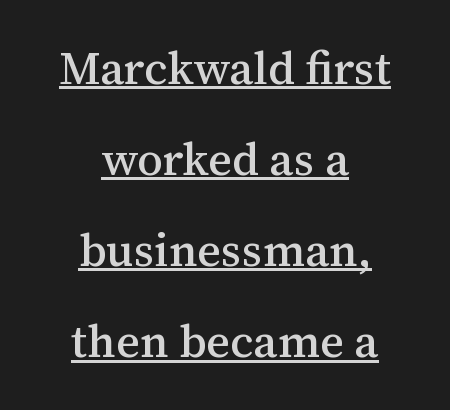
Vertical spacing — loose. This sample has the flowing, uneven cadence of proportional lettering. Default kerning and tracking; the words read as compact shapes. Centered paragraph, ragged on both sides. Does the lettering tilt? It doesn't — this is upright. Every word sits above its own underline.
